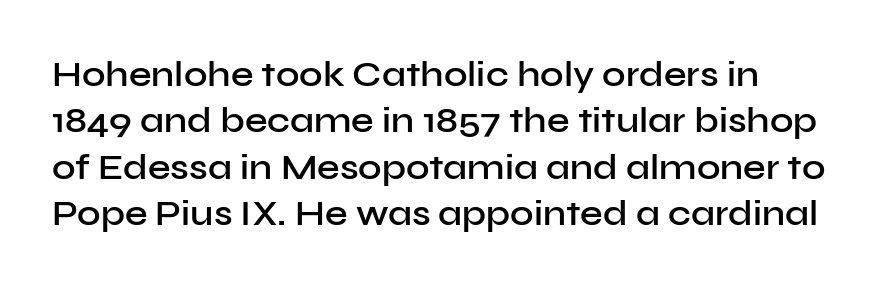
The face used here is proportionally spaced, like ordinary book or web type. Regarding leading, the lines here are spaced in the standard way. Italic: no, the glyphs are upright roman. Honestly, there is no underline to notice here at all. The type family on display is of the sans-serif kind.
